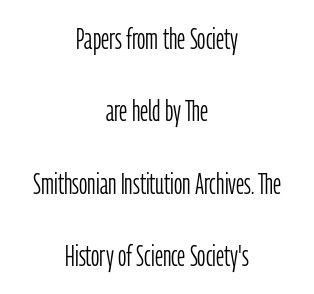
{"serif": "no", "italic": "no", "bold": "no", "weight": "light", "width": "condensed", "stroke_contrast": "low", "x_height": "medium", "monospaced": "no", "underline": "no", "align": "center", "line_spacing": "loose", "line_spacing_ratio": 2.5, "letter_spacing": "normal", "letter_spacing_em": 0.0, "glyph_px": 29}
